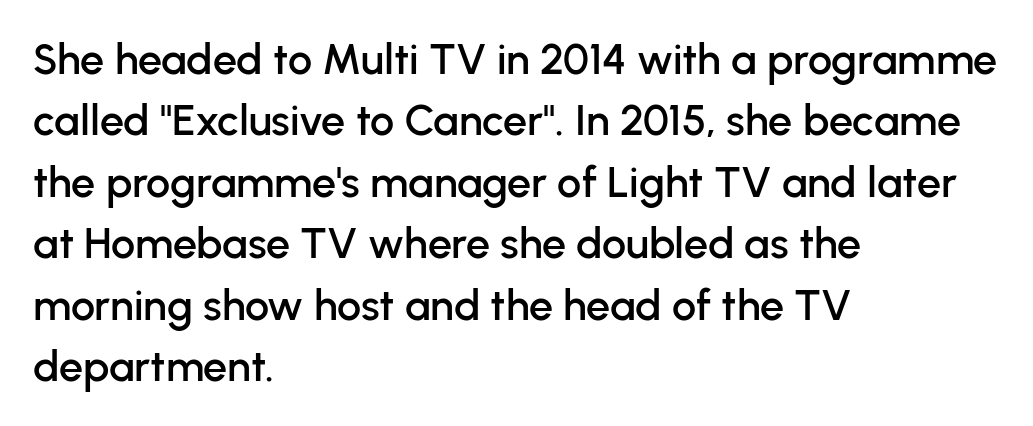
Spacing between characters is what you'd get straight out of the box. Looks like regular typesetting: each glyph gets only the width it needs. Notice how descenders clear the ascenders below comfortably — that's standard leading. Is the block centered? No — it sits flush against the left margin.
